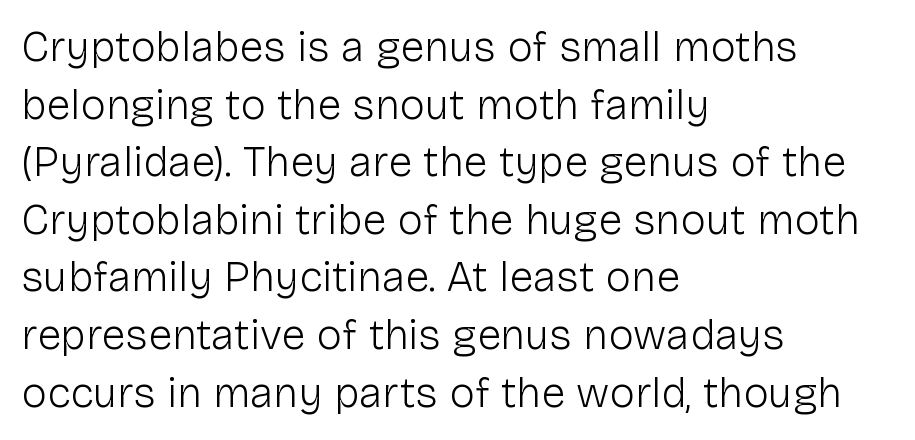
Left-aligned paragraph, ragged on the right. Grotesque or geometric, the face here clearly has no serifs. Every character sits straight up, as roman type does. Leading matches the norm, producing a regular column. Inter-character spacing is left at the font's built-in metrics. Here the designer chose a conventional face with non-uniform glyph widths.
